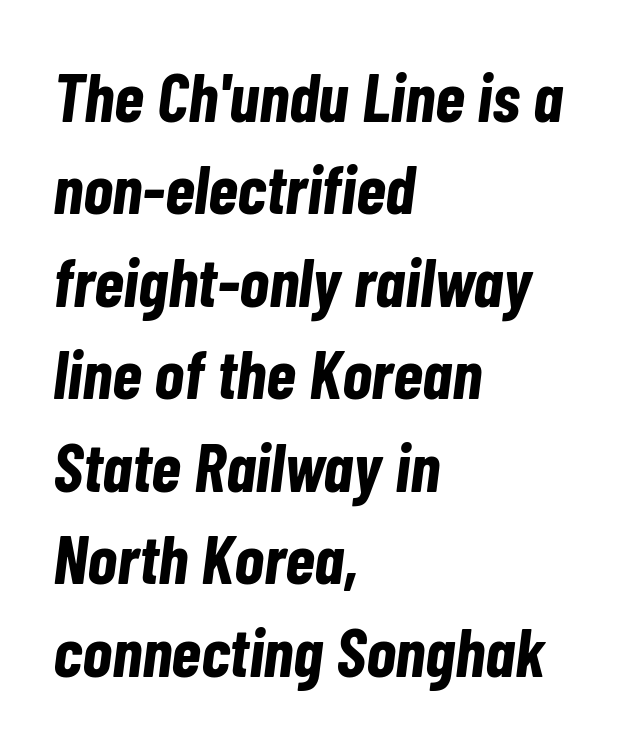
Q: Is the text bold? A: Yes.
Q: Is the text italic (slanted)? A: Yes, it leans right by about 7 degrees.
Q: Is the text underlined? A: No.
Q: How is the paragraph aligned? A: Left-aligned.
Q: Is the spacing between letters normal or unusually wide? A: Normal.
Q: Is the spacing between lines tight, normal or loose? A: Normal.
Q: Width (condensed, normal, or wide)? A: Condensed.
Q: Stroke contrast? A: Low.
Q: x-height? A: Medium.
Q: Monospaced? A: No.
